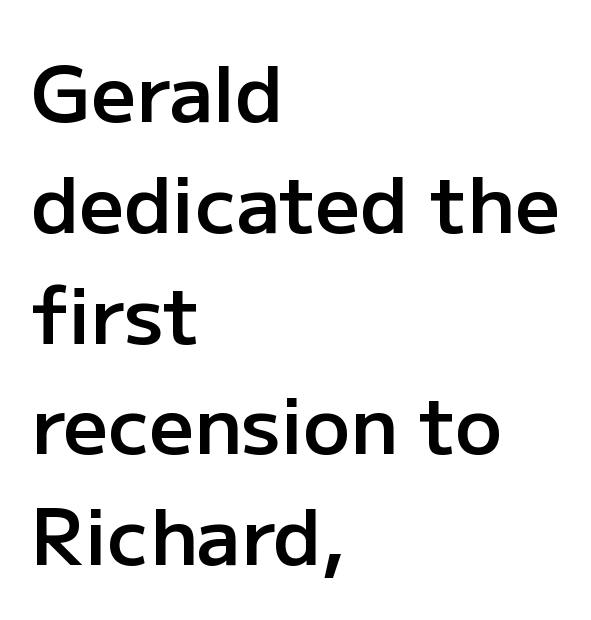
{"serif": "no", "italic": "no", "bold": "semi", "weight": "semibold", "width": "normal", "stroke_contrast": "low", "x_height": "medium", "monospaced": "no", "underline": "no", "align": "left", "line_spacing": "normal", "line_spacing_ratio": 1.42, "letter_spacing": "normal", "letter_spacing_em": 0.0, "glyph_px": 78}
